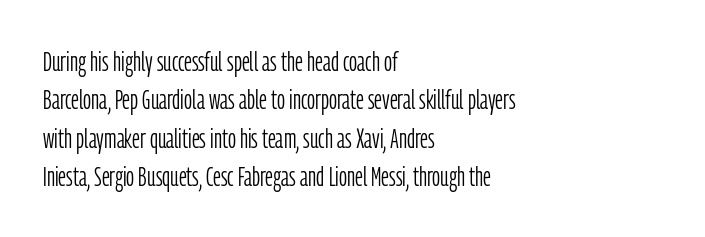
The image shows 28 px light, condensed sans-serif type, upright; set left-aligned, normal line spacing (1.37x), normal letter spacing, not underlined; low stroke contrast and a medium x-height.
